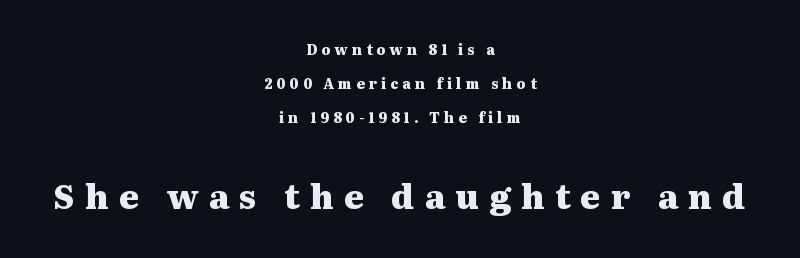
{"serif": "yes", "italic": "no", "bold": "yes", "weight": "heavy", "width": "wide", "stroke_contrast": "medium", "x_height": "medium", "monospaced": "no", "underline": "no", "align": "center", "line_spacing": "loose", "line_spacing_ratio": 2.44, "letter_spacing": "wide", "letter_spacing_em": 0.3, "larger_block": "second", "size_ratio": 2.43, "glyph_px": 34}
